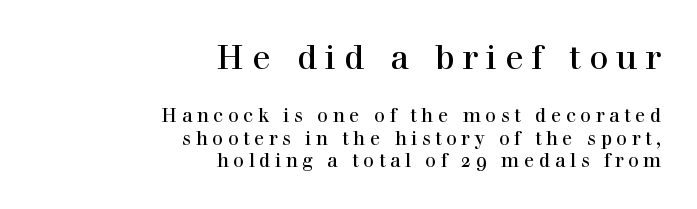
Of the two passages, the one on top uses the larger point size. Proportional: the letters do not fall into vertical columns. Typographically, this falls in the serif category. The gaps between neighbouring characters are conspicuously large. Rule under the text: the space is simply empty. Every stem runs plumb, perpendicular to the baseline.
